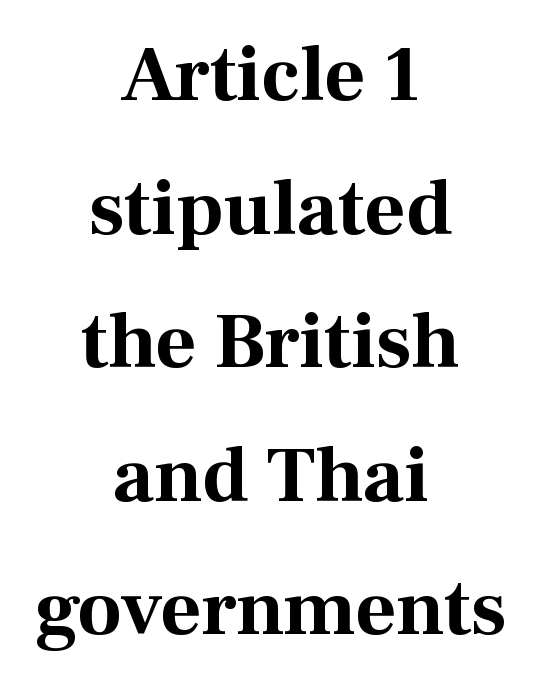
The text was rendered using a seriffed face with decorative stroke endings. The type sits square on the baseline with zero lean. Letter spacing: default. Any mark beneath the type? The region is blank. How would I describe the line gaps? Plain and ordinary. A student would call this center alignment; a typographer would say set centered.
